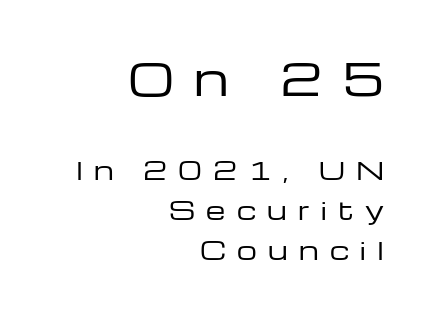
{"serif": "no", "italic": "no", "bold": "no", "weight": "regular", "width": "wide", "stroke_contrast": "low", "x_height": "medium", "monospaced": "no", "underline": "no", "align": "right", "line_spacing": "normal", "line_spacing_ratio": 1.6, "letter_spacing": "wide", "letter_spacing_em": 0.45, "larger_block": "first", "size_ratio": 1.76, "glyph_px": 44}
